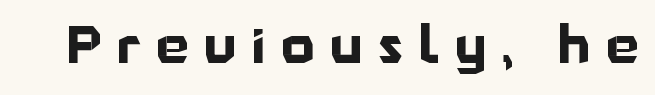
Q: Is the text bold? A: Yes.
Q: Is the text italic (slanted)? A: No, it is upright.
Q: Is the typeface a serif or a sans-serif typeface? A: Sans-serif.
Q: Is the text underlined? A: No.
Q: Is the spacing between letters normal or unusually wide? A: Unusually wide.
Q: Width (condensed, normal, or wide)? A: Normal.
Q: Stroke contrast? A: Low.
Q: x-height? A: Medium.
Q: Monospaced? A: No.
